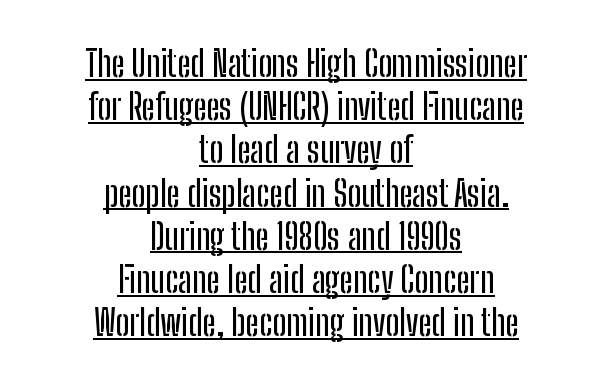
The image shows 36 px condensed sans-serif type, upright; set centered, line spacing 1.2x, normal letter spacing, underlined; low stroke contrast and a medium x-height.
